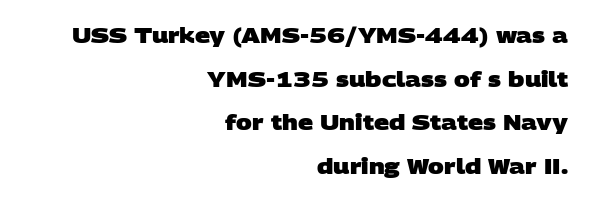
Beneath every word, the page is bare. Does the weight exceed regular? Yes, all the way to bold. Compared with typical paragraphs, the rows here are farther apart. Typeset ragged left — the right edge is the straight one. Is the letter spacing exaggerated? No — it looks like the ordinary default.
